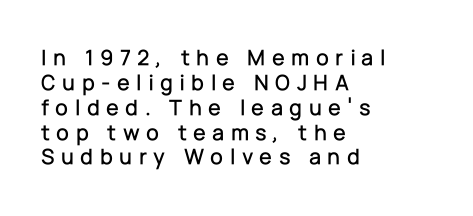
Q: Is the text italic (slanted)? A: No, it is upright.
Q: Is the text underlined? A: No.
Q: How is the paragraph aligned? A: Left-aligned.
Q: Is the spacing between letters normal or unusually wide? A: Unusually wide.
Q: Is the spacing between lines tight, normal or loose? A: Tight.
